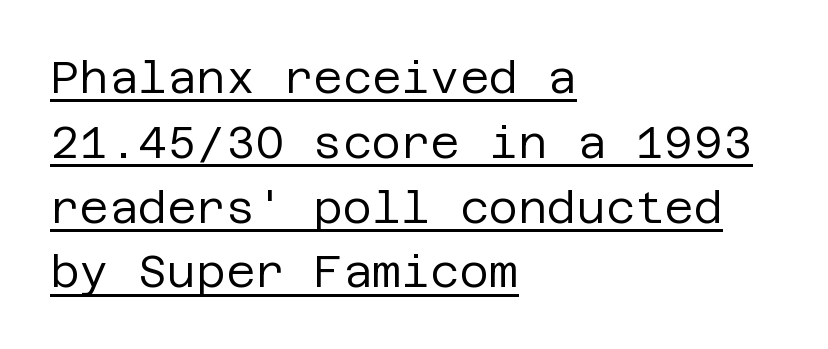
Q: Is the text bold? A: No.
Q: Is the text italic (slanted)? A: No, it is upright.
Q: Is the typeface a serif or a sans-serif typeface? A: Sans-serif.
Q: Is the text underlined? A: Yes.
Q: How is the paragraph aligned? A: Left-aligned.
Q: Is the spacing between letters normal or unusually wide? A: Normal.
Q: Is the spacing between lines tight, normal or loose? A: Normal.
Q: Width (condensed, normal, or wide)? A: Normal.
Q: Stroke contrast? A: Low.
Q: x-height? A: Large.
